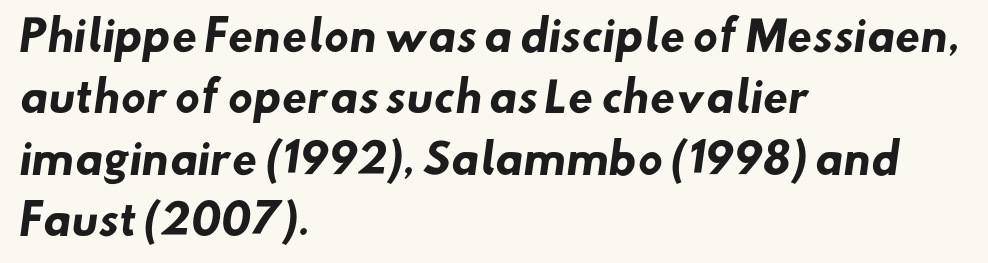
Q: Is the text bold? A: Yes.
Q: Is the typeface a serif or a sans-serif typeface? A: Sans-serif.
Q: Is the text underlined? A: No.
Q: How is the paragraph aligned? A: Left-aligned.
Q: Is the spacing between letters normal or unusually wide? A: Normal.
Q: Is the spacing between lines tight, normal or loose? A: Normal.
Q: Width (condensed, normal, or wide)? A: Normal.
Q: Stroke contrast? A: Low.
Q: x-height? A: Small.
Q: Monospaced? A: No.
